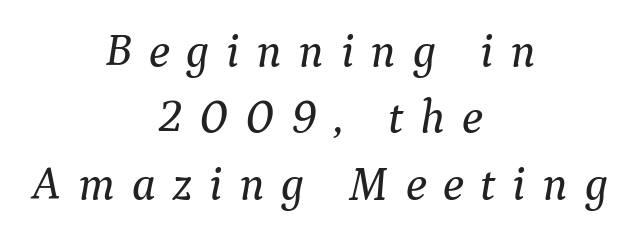
The image shows 47 px serif type, italic (leaning right); set centered, normal line spacing (1.41x), unusually wide letter spacing (+0.36 em), not underlined; medium stroke contrast and a medium x-height.
